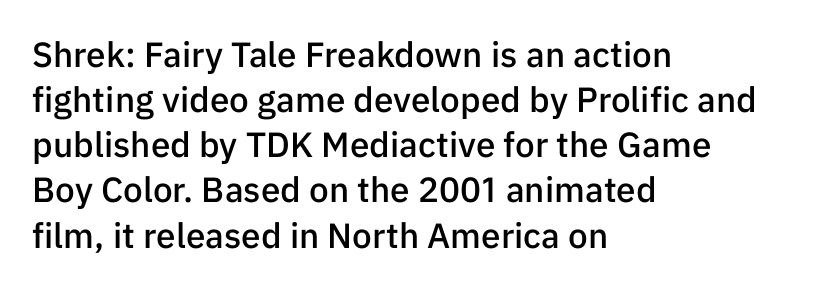
Q: Is the text bold? A: Semi-bold.
Q: Is the text italic (slanted)? A: No, it is upright.
Q: Is the typeface a serif or a sans-serif typeface? A: Sans-serif.
Q: Is the text underlined? A: No.
Q: How is the paragraph aligned? A: Left-aligned.
Q: Is the spacing between letters normal or unusually wide? A: Normal.
Q: Is the spacing between lines tight, normal or loose? A: Normal.
Q: Width (condensed, normal, or wide)? A: Normal.
Q: Stroke contrast? A: Low.
Q: x-height? A: Medium.
Q: Monospaced? A: No.
